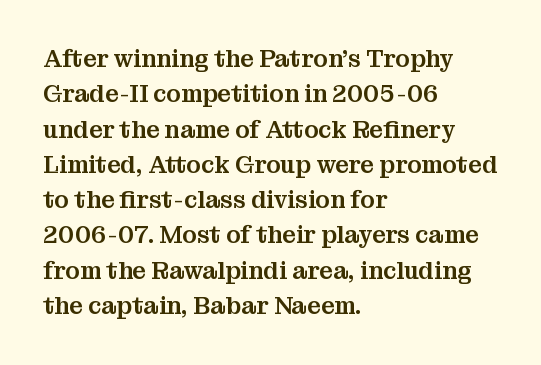
{"italic": "no", "underline": "no", "align": "left", "line_spacing": "normal", "line_spacing_ratio": 1.47, "letter_spacing": "normal", "letter_spacing_em": 0.0, "glyph_px": 24}
